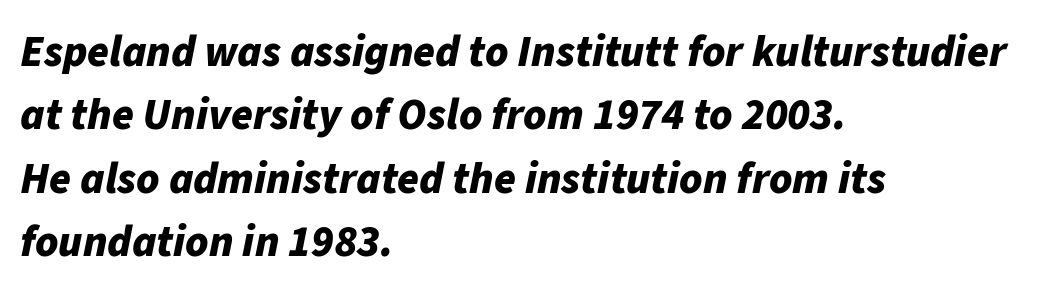
Q: Is the text bold? A: Yes.
Q: Is the text italic (slanted)? A: Yes, it leans right by about 11 degrees.
Q: Is the text underlined? A: No.
Q: How is the paragraph aligned? A: Left-aligned.
Q: Is the spacing between letters normal or unusually wide? A: Normal.
Q: Is the spacing between lines tight, normal or loose? A: Normal.
Q: Width (condensed, normal, or wide)? A: Normal.
Q: Stroke contrast? A: Low.
Q: x-height? A: Medium.
Q: Monospaced? A: No.
